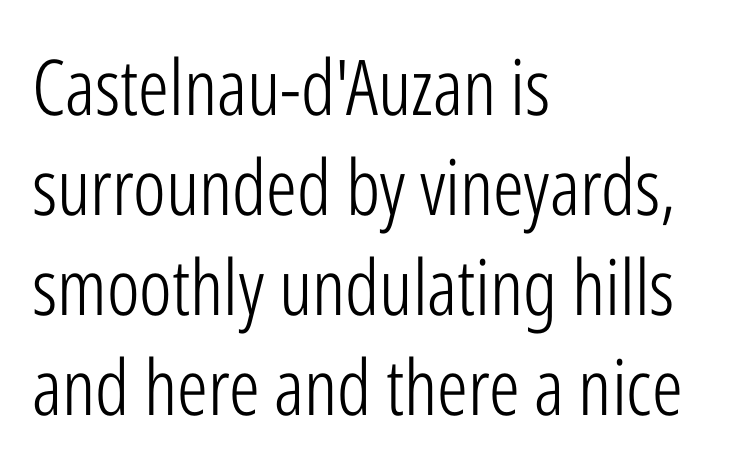
{"serif": "no", "italic": "no", "bold": "no", "weight": "light", "width": "condensed", "stroke_contrast": "low", "x_height": "medium", "monospaced": "no", "underline": "no", "align": "left", "line_spacing": "normal", "line_spacing_ratio": 1.3, "letter_spacing": "normal", "letter_spacing_em": 0.0, "glyph_px": 77}
